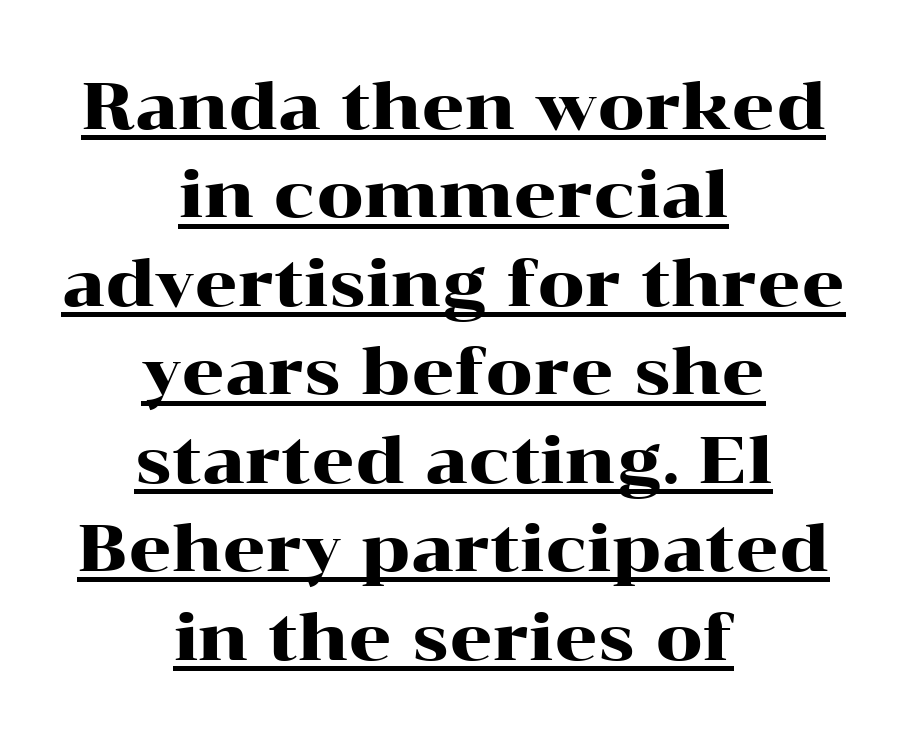
Q: Is the text italic (slanted)? A: No, it is upright.
Q: Is the typeface a serif or a sans-serif typeface? A: Serif.
Q: Is the text underlined? A: Yes.
Q: How is the paragraph aligned? A: Centered.
Q: Is the spacing between letters normal or unusually wide? A: Normal.
Q: Is the spacing between lines tight, normal or loose? A: Normal.
Q: Width (condensed, normal, or wide)? A: Wide.
Q: Stroke contrast? A: High.
Q: x-height? A: Medium.
Q: Monospaced? A: No.
